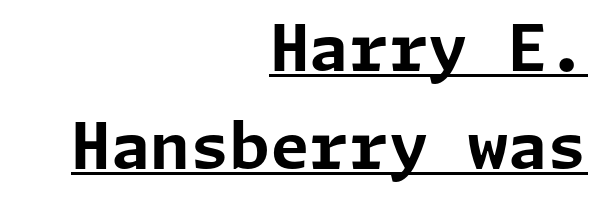
The image shows 64 px bold sans-serif type, upright; set right-aligned, normal line spacing (1.53x), normal letter spacing, underlined; low stroke contrast and a medium x-height.
